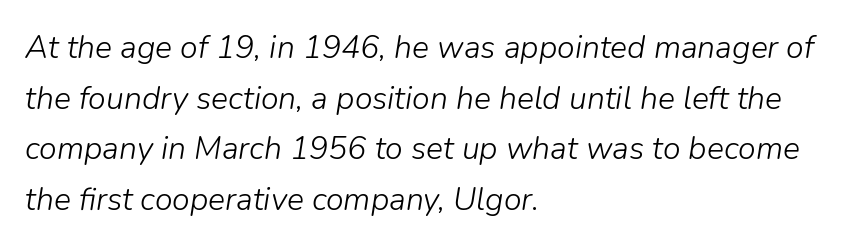
{"italic": "yes", "lean": "right", "slant_degrees": 9, "bold": "no", "weight": "light", "width": "normal", "stroke_contrast": "low", "x_height": "medium", "monospaced": "no", "underline": "no", "align": "left", "line_spacing": "normal", "line_spacing_ratio": 1.58, "letter_spacing": "normal", "letter_spacing_em": 0.0, "glyph_px": 32}
